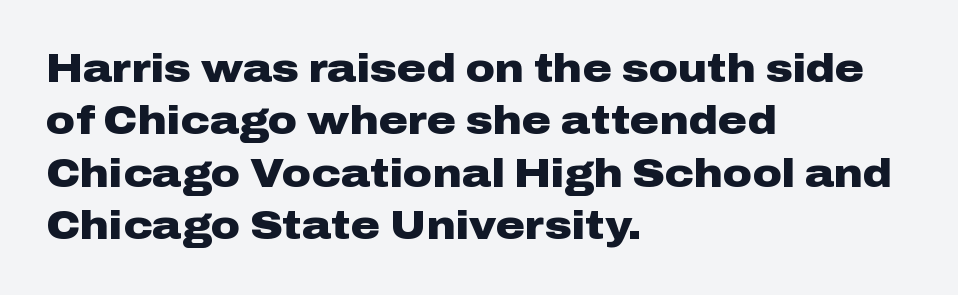
Q: Is the text bold? A: Yes.
Q: Is the text italic (slanted)? A: No, it is upright.
Q: Is the typeface a serif or a sans-serif typeface? A: Sans-serif.
Q: Is the text underlined? A: No.
Q: How is the paragraph aligned? A: Left-aligned.
Q: Is the spacing between letters normal or unusually wide? A: Normal.
Q: Is the spacing between lines tight, normal or loose? A: Normal.
Q: Width (condensed, normal, or wide)? A: Wide.
Q: Stroke contrast? A: Low.
Q: x-height? A: Medium.
Q: Monospaced? A: No.
